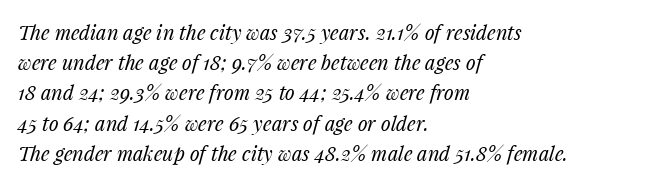
Q: Is the text bold? A: No.
Q: Is the text italic (slanted)? A: Yes, it leans right by about 14 degrees.
Q: Is the text underlined? A: No.
Q: How is the paragraph aligned? A: Left-aligned.
Q: Is the spacing between letters normal or unusually wide? A: Normal.
Q: Is the spacing between lines tight, normal or loose? A: Normal.
